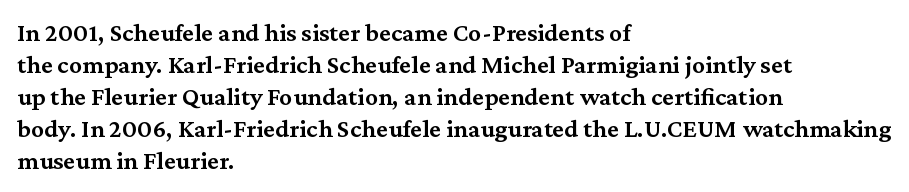
Each row of text sits above clean, open space. In CSS terms this would be text-align: left. Is the type bold? Partly — it's a semibold, heavier than regular but not fully bold. The font's upright variant was chosen for this text. Nothing unusual about the tracking: characters are spaced as the font intends.
